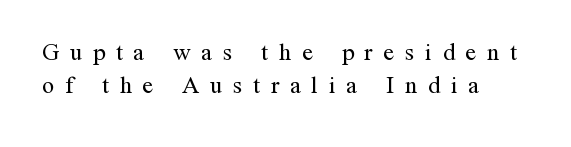
Q: Is the text bold? A: No.
Q: Is the text italic (slanted)? A: No, it is upright.
Q: Is the text underlined? A: No.
Q: How is the paragraph aligned? A: Left-aligned.
Q: Is the spacing between letters normal or unusually wide? A: Unusually wide.
Q: Is the spacing between lines tight, normal or loose? A: Normal.
